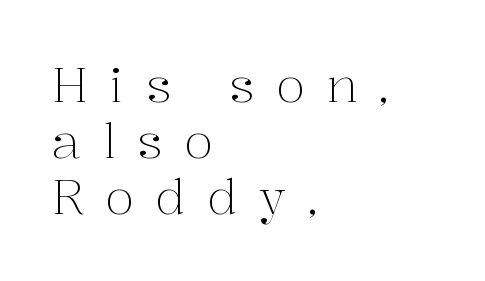
The image shows 48 px light serif type, upright; set left-aligned, line spacing 1.17x, unusually wide letter spacing (+0.45 em), not underlined; medium stroke contrast and a medium x-height.
